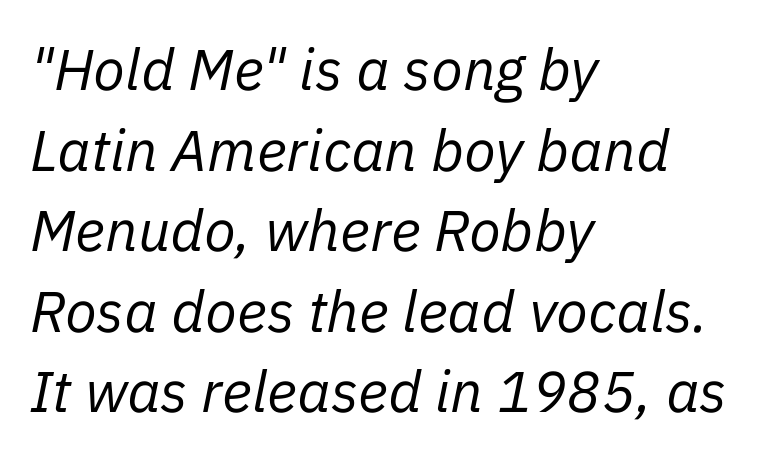
Is the type slanted? Yes — the strokes lean at a clear angle. A classic flush-left, rag-right setting is used for this passage. No word sits above an underline. Honestly, the letter spacing is just normal — you wouldn't notice it. Proportional: the letters do not fall into vertical columns. Whoever set this chose a conventional vertical rhythm.
